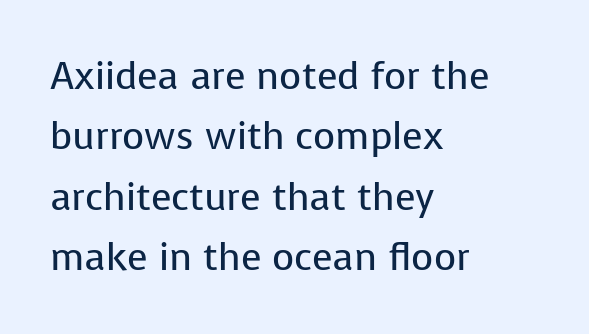
Q: Is the text bold? A: No.
Q: Is the text italic (slanted)? A: No, it is upright.
Q: Is the typeface a serif or a sans-serif typeface? A: Sans-serif.
Q: Is the text underlined? A: No.
Q: How is the paragraph aligned? A: Left-aligned.
Q: Is the spacing between letters normal or unusually wide? A: Normal.
Q: Is the spacing between lines tight, normal or loose? A: Normal.
Q: Width (condensed, normal, or wide)? A: Normal.
Q: Stroke contrast? A: Low.
Q: x-height? A: Medium.
Q: Monospaced? A: No.
